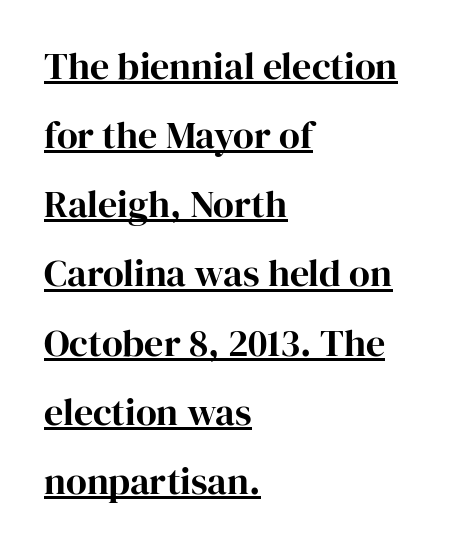
All the whitespace from short lines collects on the right. Italic: no, the glyphs are upright roman. Compared with typical body copy, the letter spacing here is the same. These characters rest on top of a visible drawn line.
